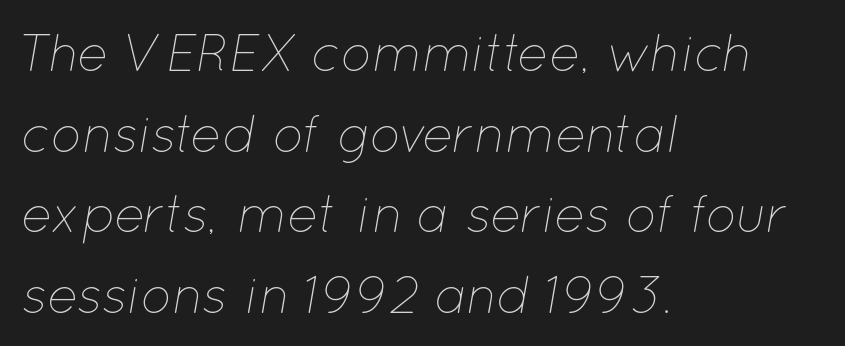
Q: Is the text bold? A: No.
Q: Is the text italic (slanted)? A: Yes, it leans right by about 12 degrees.
Q: Is the text underlined? A: No.
Q: How is the paragraph aligned? A: Left-aligned.
Q: Is the spacing between letters normal or unusually wide? A: Normal.
Q: Is the spacing between lines tight, normal or loose? A: Normal.
Q: Width (condensed, normal, or wide)? A: Normal.
Q: Stroke contrast? A: Low.
Q: x-height? A: Medium.
Q: Monospaced? A: No.
